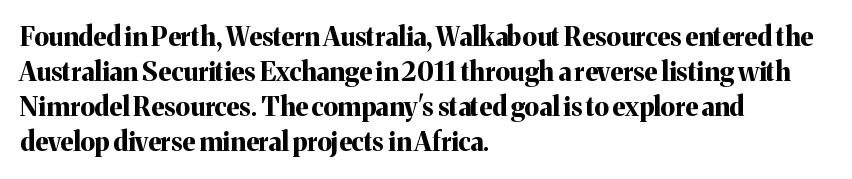
Q: Is the text bold? A: Yes.
Q: Is the text italic (slanted)? A: No, it is upright.
Q: Is the text underlined? A: No.
Q: How is the paragraph aligned? A: Left-aligned.
Q: Is the spacing between letters normal or unusually wide? A: Normal.
Q: Is the spacing between lines tight, normal or loose? A: Normal.
